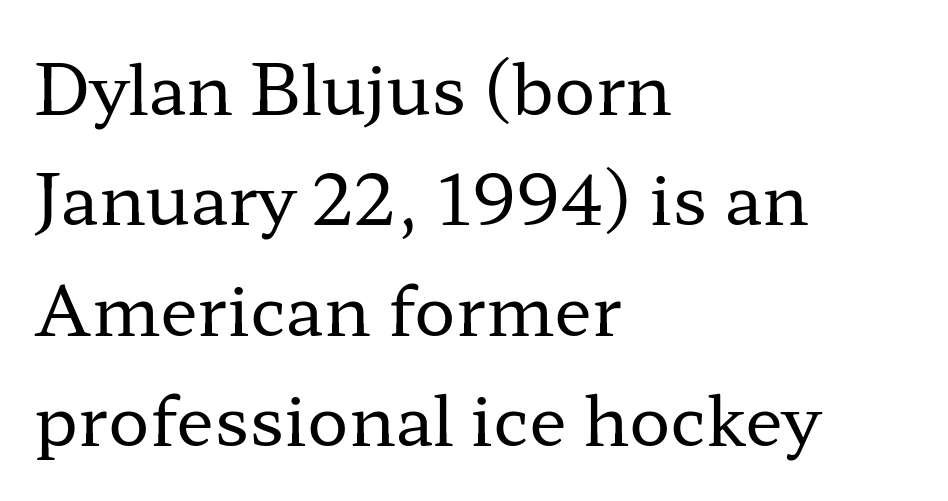
Q: Is the text bold? A: No.
Q: Is the text italic (slanted)? A: No, it is upright.
Q: Is the typeface a serif or a sans-serif typeface? A: Serif.
Q: Is the text underlined? A: No.
Q: How is the paragraph aligned? A: Left-aligned.
Q: Is the spacing between letters normal or unusually wide? A: Normal.
Q: Is the spacing between lines tight, normal or loose? A: Normal.
Q: Width (condensed, normal, or wide)? A: Wide.
Q: Stroke contrast? A: Low.
Q: x-height? A: Medium.
Q: Monospaced? A: No.
